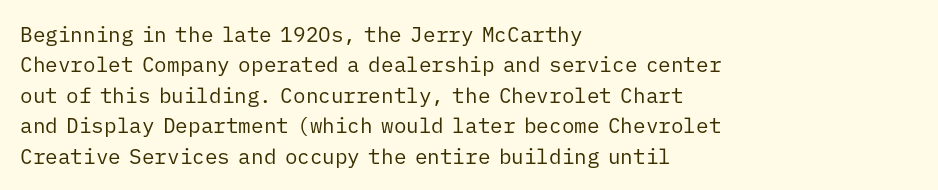
{"italic": "no", "bold": "no", "underline": "no", "align": "left", "line_spacing": "normal", "line_spacing_ratio": 1.45, "letter_spacing": "normal", "letter_spacing_em": 0.0, "glyph_px": 21}
